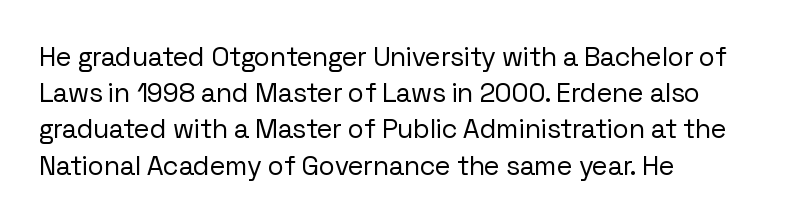
The strokes carry an ordinary text weight at most. Teacher's note: observe the even left margin — that is flush-left alignment. The lines sit at an ordinary, default distance from one another. Does extra space separate the letters? No, they use regular spacing. Posture: vertical. The specimen omits any rule beneath the text block's lines.
